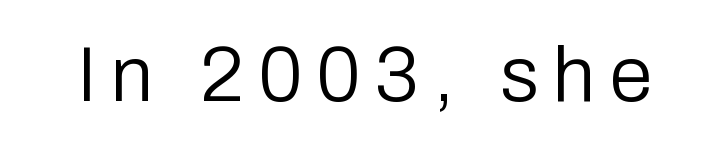
{"serif": "no", "italic": "no", "bold": "no", "weight": "regular", "width": "normal", "stroke_contrast": "low", "x_height": "medium", "monospaced": "no", "underline": "no", "glyph_px": 77}
